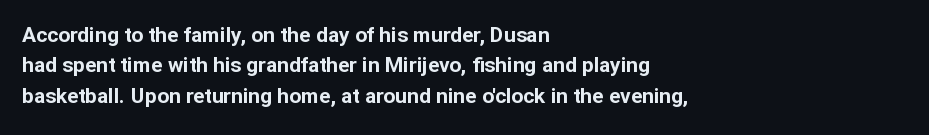
Q: Is the text bold? A: Yes.
Q: Is the text italic (slanted)? A: No, it is upright.
Q: Is the text underlined? A: No.
Q: How is the paragraph aligned? A: Left-aligned.
Q: Is the spacing between letters normal or unusually wide? A: Normal.
Q: Is the spacing between lines tight, normal or loose? A: Normal.
